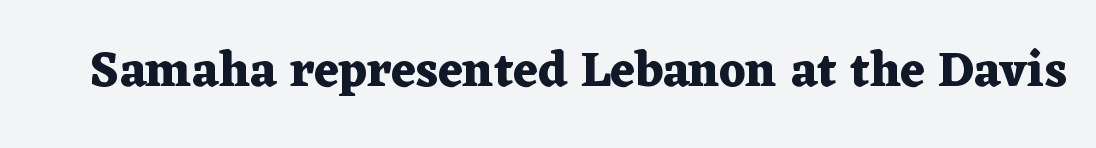
Q: Is the text bold? A: Yes.
Q: Is the text italic (slanted)? A: No, it is upright.
Q: Is the typeface a serif or a sans-serif typeface? A: Serif.
Q: Is the text underlined? A: No.
Q: Is the spacing between letters normal or unusually wide? A: Normal.
Q: Width (condensed, normal, or wide)? A: Wide.
Q: Stroke contrast? A: Medium.
Q: x-height? A: Medium.
Q: Monospaced? A: No.
